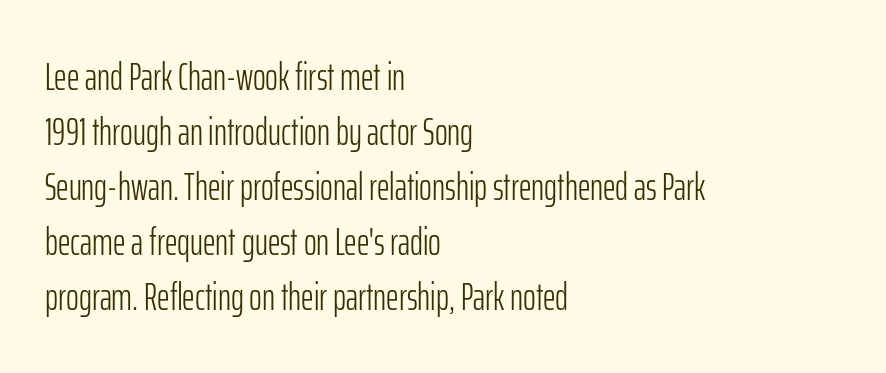
The image shows 39 px light, condensed sans-serif type, upright; set left-aligned, normal line spacing (1.41x), normal letter spacing, not underlined; low stroke contrast and a medium x-height.
